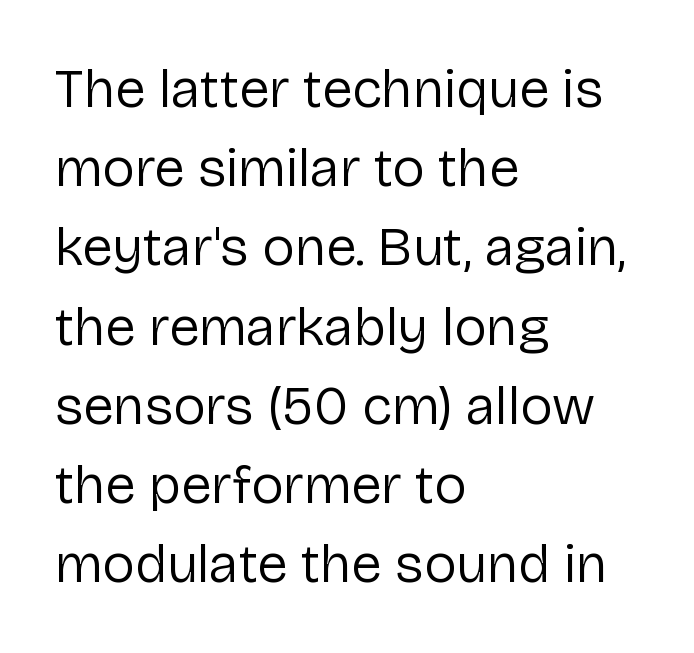
{"serif": "no", "italic": "no", "bold": "no", "weight": "regular", "width": "normal", "stroke_contrast": "low", "x_height": "medium", "monospaced": "no", "underline": "no", "align": "left", "line_spacing": "normal", "line_spacing_ratio": 1.44, "letter_spacing": "normal", "letter_spacing_em": 0.0, "glyph_px": 55}
